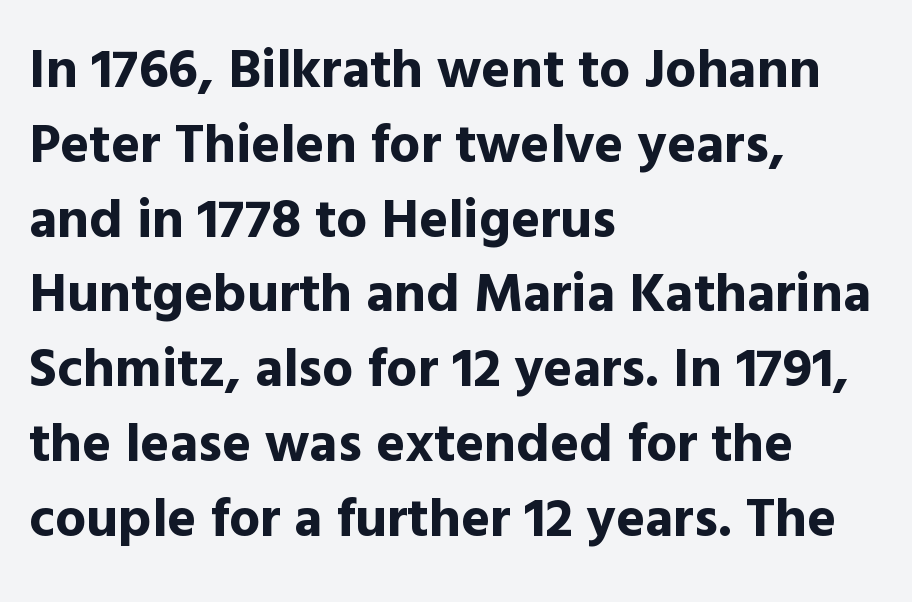
This rendering leaves character spacing at its baseline value. Note the varied advance widths — an 'i' is clearly narrower than an 'm'. Heavy, bold letterforms. A roman cut, with each character standing at attention.
